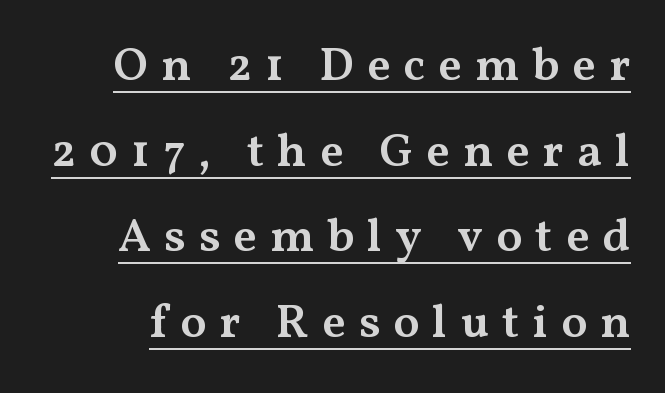
Q: Is the text bold? A: Semi-bold.
Q: Is the text italic (slanted)? A: No, it is upright.
Q: Is the typeface a serif or a sans-serif typeface? A: Serif.
Q: Is the text underlined? A: Yes.
Q: Is the spacing between letters normal or unusually wide? A: Unusually wide.
Q: Width (condensed, normal, or wide)? A: Wide.
Q: Stroke contrast? A: Medium.
Q: x-height? A: Medium.
Q: Monospaced? A: No.
